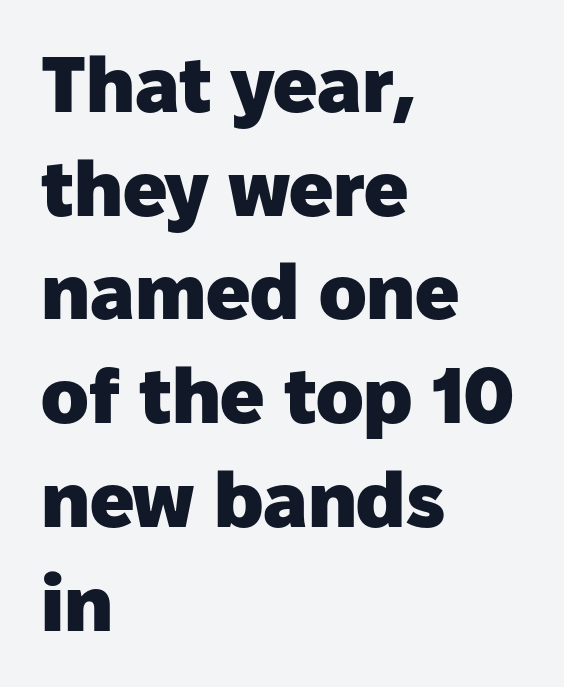
Q: Is the text bold? A: Yes.
Q: Is the text italic (slanted)? A: No, it is upright.
Q: Is the typeface a serif or a sans-serif typeface? A: Sans-serif.
Q: Is the text underlined? A: No.
Q: How is the paragraph aligned? A: Left-aligned.
Q: Is the spacing between letters normal or unusually wide? A: Normal.
Q: Is the spacing between lines tight, normal or loose? A: Normal.
Q: Width (condensed, normal, or wide)? A: Normal.
Q: Stroke contrast? A: Low.
Q: x-height? A: Medium.
Q: Monospaced? A: No.
